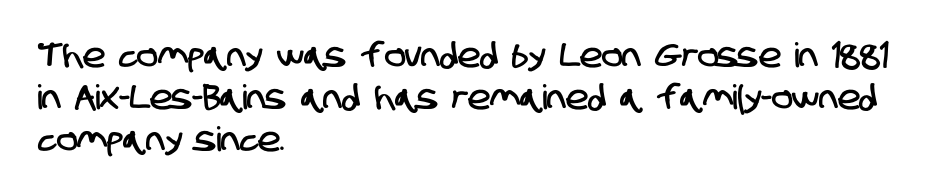
Q: Is the typeface a serif or a sans-serif typeface? A: Sans-serif.
Q: Is the text underlined? A: No.
Q: How is the paragraph aligned? A: Left-aligned.
Q: Is the spacing between letters normal or unusually wide? A: Normal.
Q: Width (condensed, normal, or wide)? A: Condensed.
Q: Stroke contrast? A: Low.
Q: x-height? A: Large.
Q: Monospaced? A: No.
